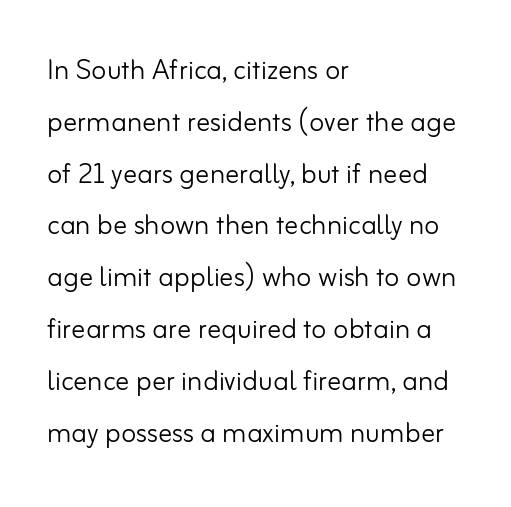
When letters stand straight like this, we call the style roman or upright. The typesetter chose a ragged-right arrangement here. This block has exactly the height ordinary leading produces. Spacing verdict: proportional, widths tailored to each character.
